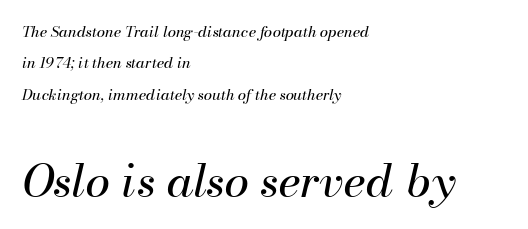
{"italic": "yes", "lean": "right", "slant_degrees": 13, "bold": "no", "weight": "regular", "width": "normal", "stroke_contrast": "medium", "x_height": "small", "monospaced": "no", "underline": "no", "align": "left", "line_spacing": "loose", "line_spacing_ratio": 2.1, "letter_spacing": "normal", "letter_spacing_em": 0.0, "larger_block": "second", "size_ratio": 3.0, "glyph_px": 45}
